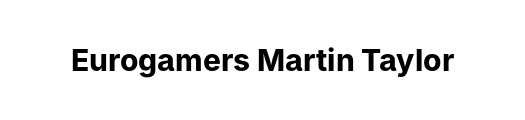
Q: Is the text bold? A: Yes.
Q: Is the text italic (slanted)? A: No, it is upright.
Q: Is the typeface a serif or a sans-serif typeface? A: Sans-serif.
Q: Is the text underlined? A: No.
Q: Is the spacing between letters normal or unusually wide? A: Normal.
Q: Width (condensed, normal, or wide)? A: Normal.
Q: Stroke contrast? A: Low.
Q: x-height? A: Medium.
Q: Monospaced? A: No.
